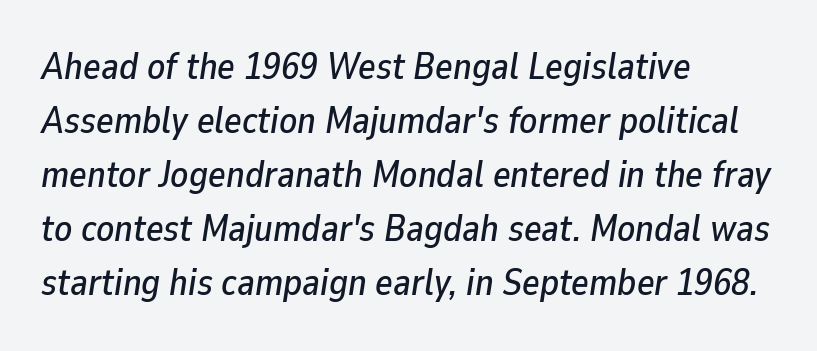
{"italic": "yes", "lean": "right", "slant_degrees": 9, "width": "normal", "stroke_contrast": "low", "x_height": "medium", "monospaced": "no", "underline": "no", "align": "left", "line_spacing": "normal", "line_spacing_ratio": 1.46, "letter_spacing": "normal", "letter_spacing_em": 0.0, "glyph_px": 37}
